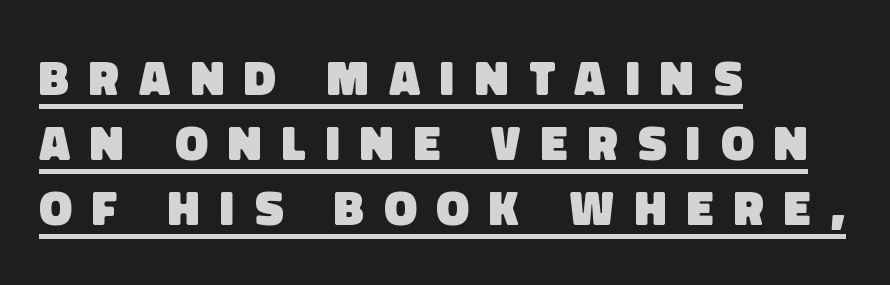
The image shows 49 px heavy sans-serif type; set left-aligned, normal line spacing (1.33x), unusually wide letter spacing (+0.41 em), underlined; low stroke contrast and a large x-height.
